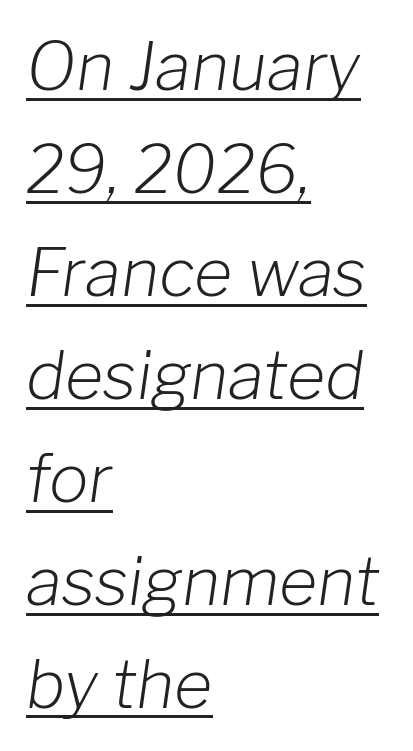
Q: Is the text bold? A: No.
Q: Is the text italic (slanted)? A: Yes, it leans right by about 8 degrees.
Q: Is the text underlined? A: Yes.
Q: How is the paragraph aligned? A: Left-aligned.
Q: Is the spacing between letters normal or unusually wide? A: Normal.
Q: Is the spacing between lines tight, normal or loose? A: Normal.
Q: Width (condensed, normal, or wide)? A: Normal.
Q: Stroke contrast? A: Low.
Q: x-height? A: Medium.
Q: Monospaced? A: No.
